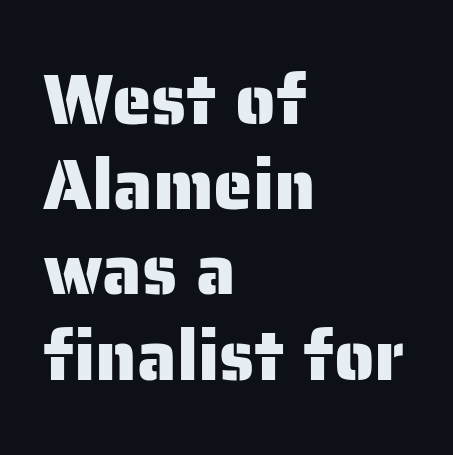
The image shows 71 px sans-serif type, upright; set left-aligned, line spacing 1.2x, normal letter spacing, not underlined; low stroke contrast and a medium x-height.
